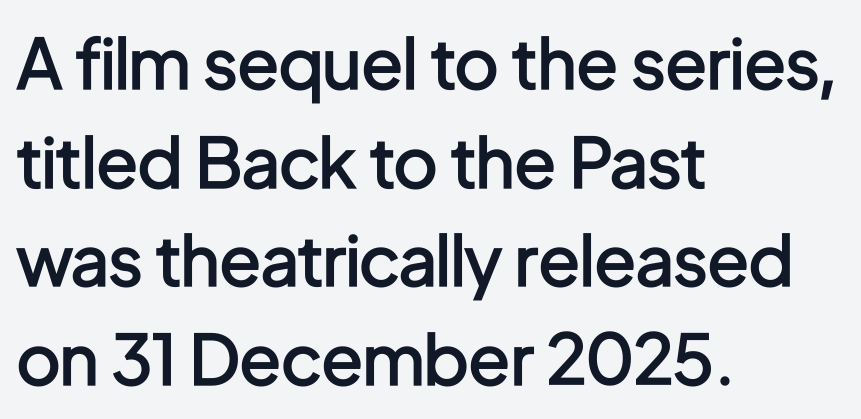
{"serif": "no", "italic": "no", "bold": "semi", "weight": "semibold", "width": "condensed", "stroke_contrast": "low", "x_height": "medium", "monospaced": "no", "underline": "no", "align": "left", "line_spacing": "normal", "line_spacing_ratio": 1.43, "letter_spacing": "normal", "letter_spacing_em": 0.0, "glyph_px": 69}
